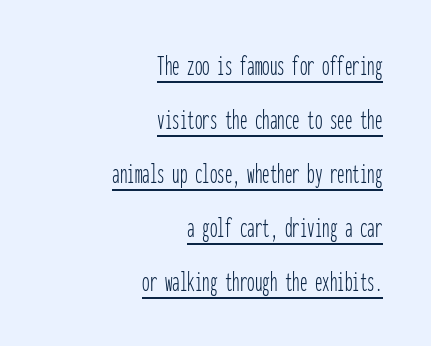
The image shows 30 px thin, condensed sans-serif type, upright, monospaced; set right-aligned, line spacing 1.8x, normal letter spacing, underlined; low stroke contrast and a medium x-height.
